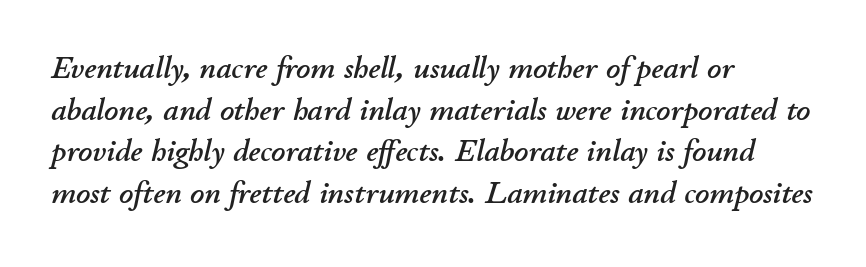
Q: Is the text italic (slanted)? A: Yes, it leans right by about 11 degrees.
Q: Is the text underlined? A: No.
Q: How is the paragraph aligned? A: Left-aligned.
Q: Is the spacing between letters normal or unusually wide? A: Normal.
Q: Is the spacing between lines tight, normal or loose? A: Normal.
Q: Width (condensed, normal, or wide)? A: Normal.
Q: Stroke contrast? A: Low.
Q: x-height? A: Small.
Q: Monospaced? A: No.
